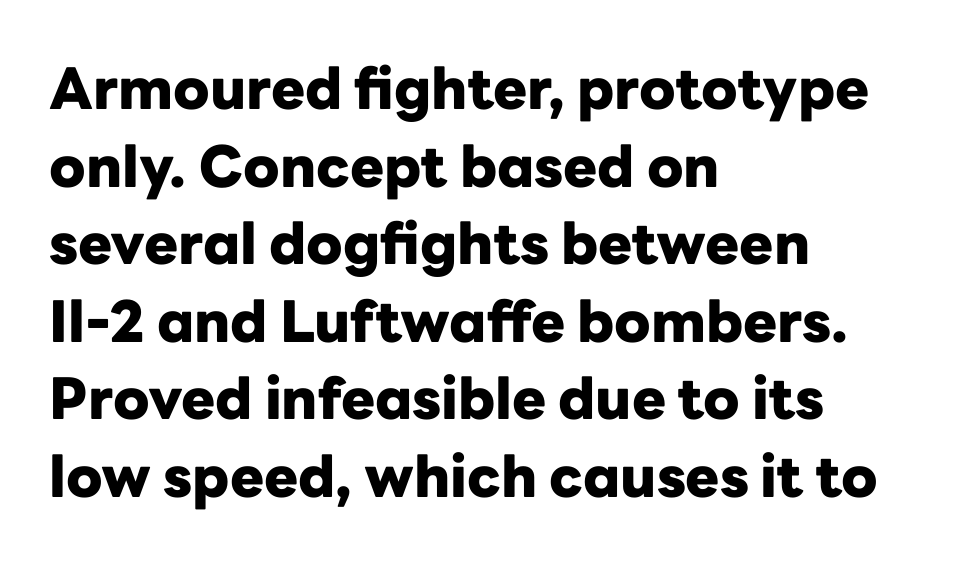
Compared with a centered layout, this one pins lines to the left instead. Compared with an ordinary text face, these strokes are far heavier — a full bold. Look at the bottom of the vertical strokes: they stop flat, with no serifs. The face used here is proportionally spaced, like ordinary book or web type. Is there any slant? The stems are plumb.
